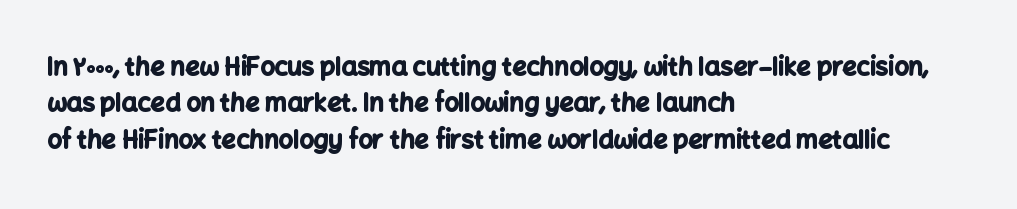
The image shows 25 px bold type, upright; set left-aligned, normal line spacing (1.46x), normal letter spacing, not underlined.
